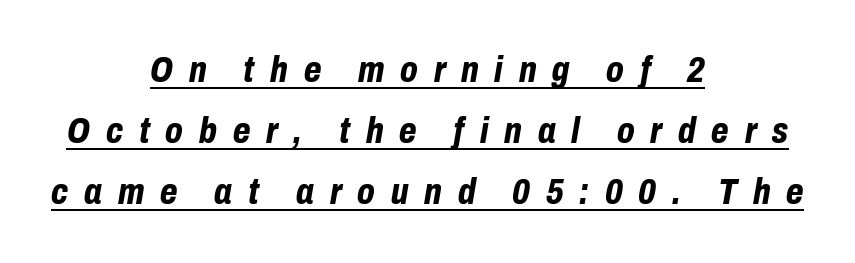
Notice how descenders clear the ascenders below comfortably — that's standard leading. The rendering inserts visible extra space after every character. Look at the stroke-to-counter ratio: heavy, a bold. Slanted lettering throughout. Students, observe the line beneath the letters — that is underlining. Think of a printed novel: that variable character pitch is what you see here.
